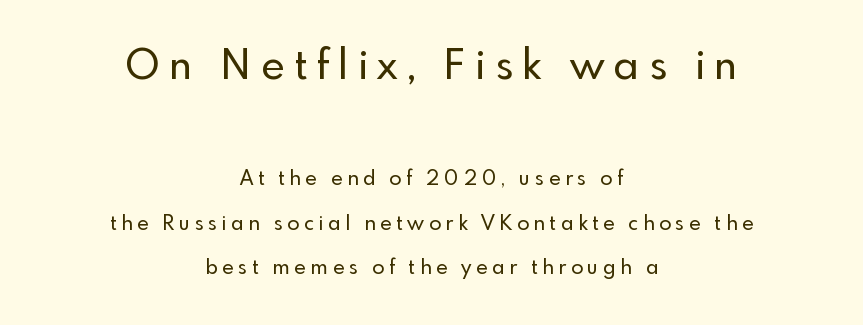
The image shows 41 px sans-serif type, upright; set centered, loose line spacing (2.21x), unusually wide letter spacing (+0.23 em), not underlined; the first (top) block is 2.05x larger; a small x-height.
